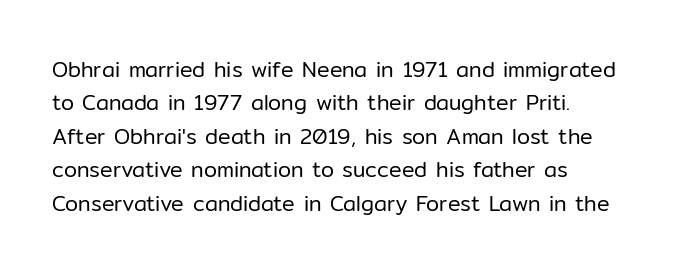
The image shows 21 px text type, upright; set normal line spacing (1.59x), normal letter spacing, not underlined.
